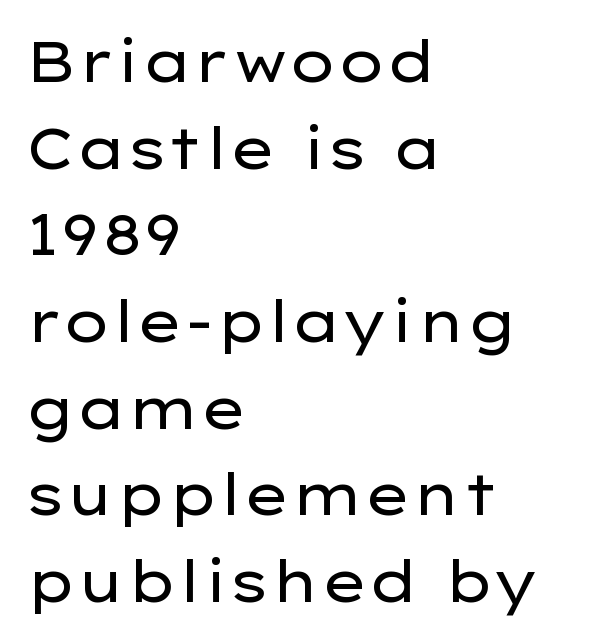
{"serif": "no", "italic": "no", "bold": "no", "weight": "regular", "width": "wide", "stroke_contrast": "low", "x_height": "medium", "monospaced": "no", "underline": "no", "align": "left", "line_spacing": "normal", "line_spacing_ratio": 1.52, "letter_spacing": "normal", "letter_spacing_em": 0.0, "glyph_px": 57}
